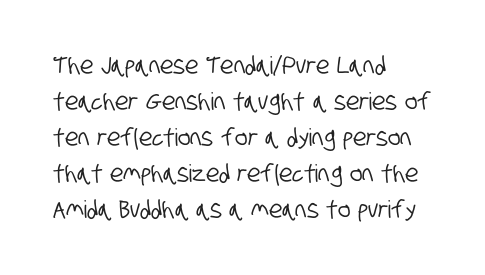
{"underline": "no", "align": "left", "line_spacing": "normal", "line_spacing_ratio": 1.5, "letter_spacing": "normal", "letter_spacing_em": 0.0, "glyph_px": 24}
